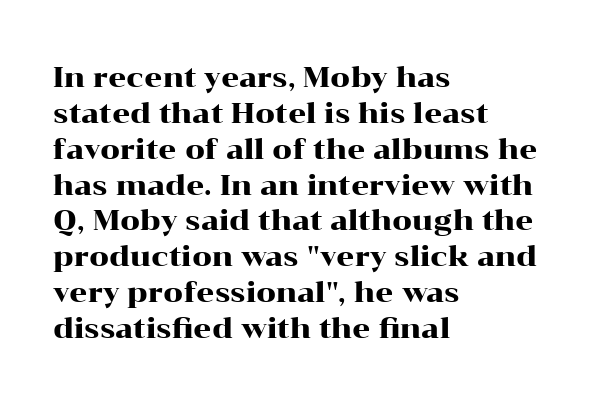
The rendering shows small feet on the letterforms — a serif design. Nope, not italic — everything's standing straight. Here the designer chose a conventional face with non-uniform glyph widths. Descenders hang freely into open space.
